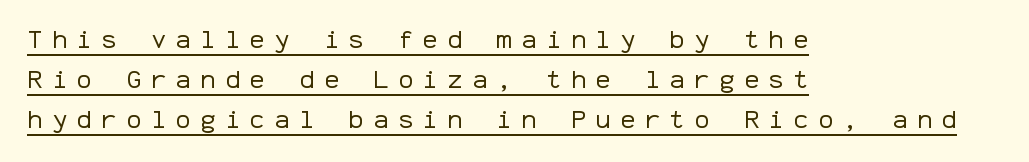
Baseline-to-baseline distance is the conventional proportion of letter height. Quick note: not italic, upright. Descenders here cross a horizontal rule under the line. One-word summary of the alignment: left. The typeface has the unassuming heft of standard copy or less. The letters are spread apart with noticeably loose tracking.
